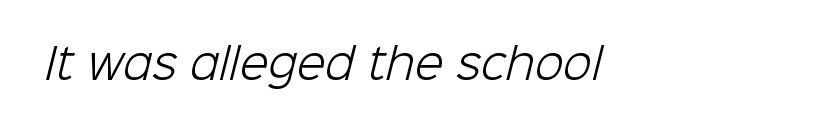
Q: Is the text bold? A: No.
Q: Is the typeface a serif or a sans-serif typeface? A: Sans-serif.
Q: Is the text underlined? A: No.
Q: Is the spacing between letters normal or unusually wide? A: Normal.
Q: Width (condensed, normal, or wide)? A: Normal.
Q: Stroke contrast? A: Low.
Q: x-height? A: Medium.
Q: Monospaced? A: No.
